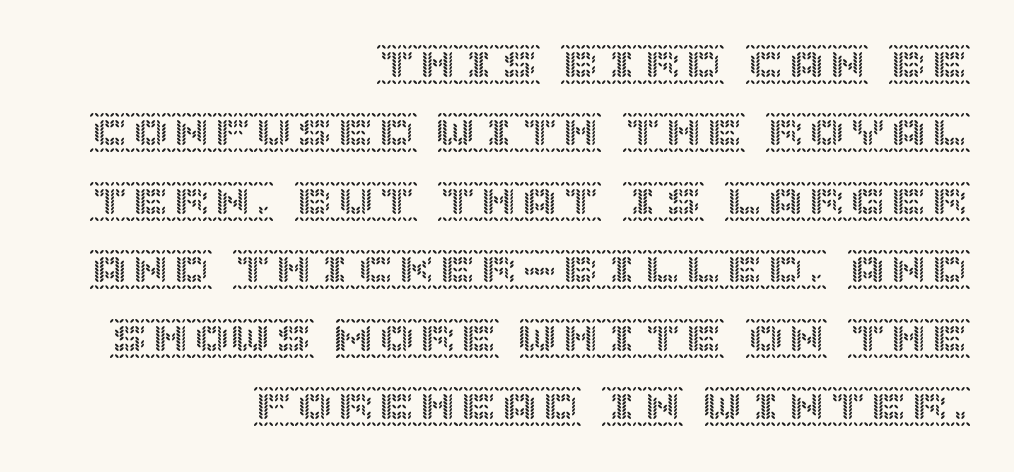
Q: Is the text italic (slanted)? A: No, it is upright.
Q: Is the text underlined? A: No.
Q: How is the paragraph aligned? A: Right-aligned.
Q: Is the spacing between letters normal or unusually wide? A: Normal.
Q: Is the spacing between lines tight, normal or loose? A: Normal.
Q: Width (condensed, normal, or wide)? A: Normal.
Q: x-height? A: Large.
